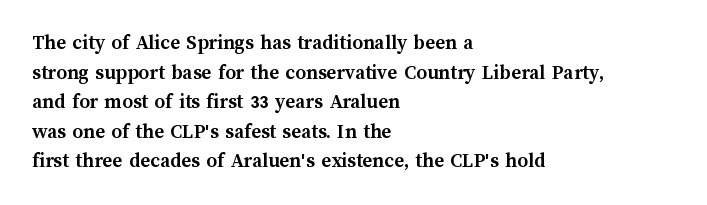
{"italic": "no", "bold": "yes", "underline": "no", "align": "left", "line_spacing": "normal", "line_spacing_ratio": 1.41, "letter_spacing": "normal", "letter_spacing_em": 0.0, "glyph_px": 21}
